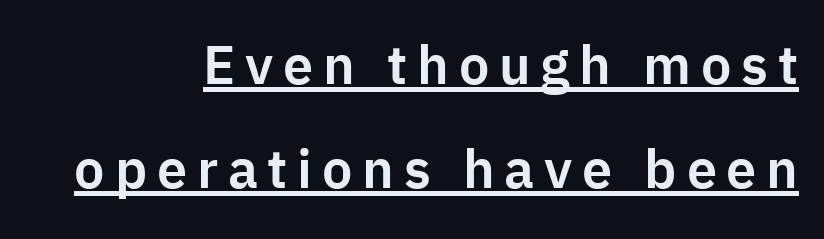
{"serif": "no", "italic": "no", "width": "normal", "stroke_contrast": "low", "x_height": "medium", "monospaced": "no", "underline": "yes", "align": "right", "line_spacing": "loose", "line_spacing_ratio": 1.92, "glyph_px": 54}
